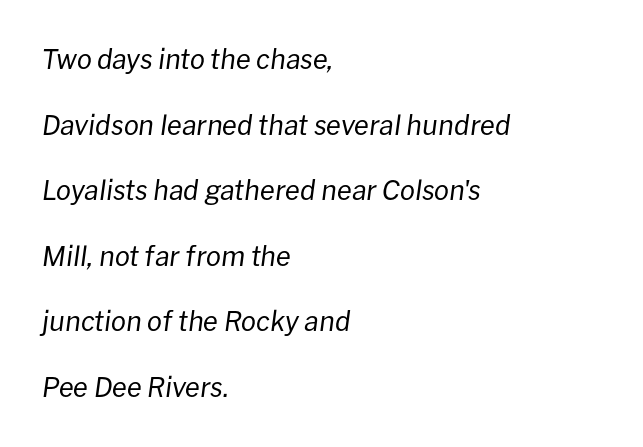
The block of text is sparse from top to bottom, with ample space between rows. The area under the type is left untouched. You can tell it's italic because the verticals aren't actually vertical. The horizontal fit of the characters is conventional and even. Stems here are at most as thick as an everyday book face. A student would call this left alignment; a typographer would say flush left, rag right.
